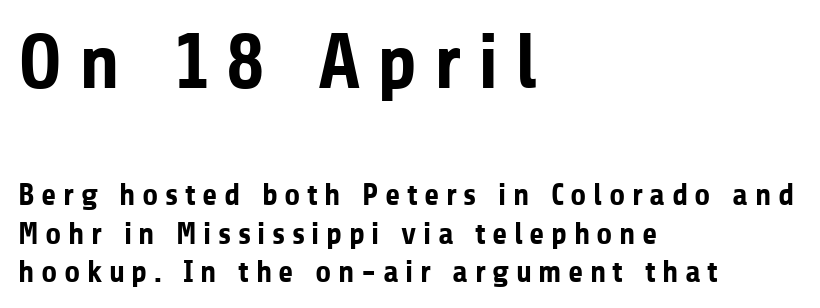
Looks like regular typesetting: each glyph gets only the width it needs. Plenty of ink on the page — the face is bold. These lines are set flush left with a ragged right edge. Typesetter's note — upper block bumped up in size, lower block left smaller. Unlike a traditional serif, this face leaves its strokes unadorned.
